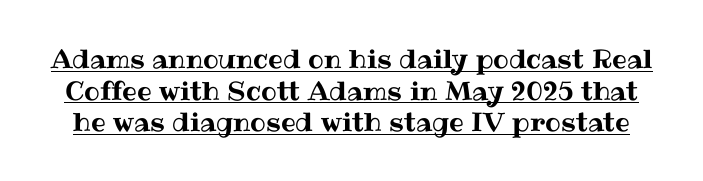
Posture: straight, roman, zero tilt. Look at the tracking — it's just the regular setting, nothing added. Decoration check: the copy is underlined.
